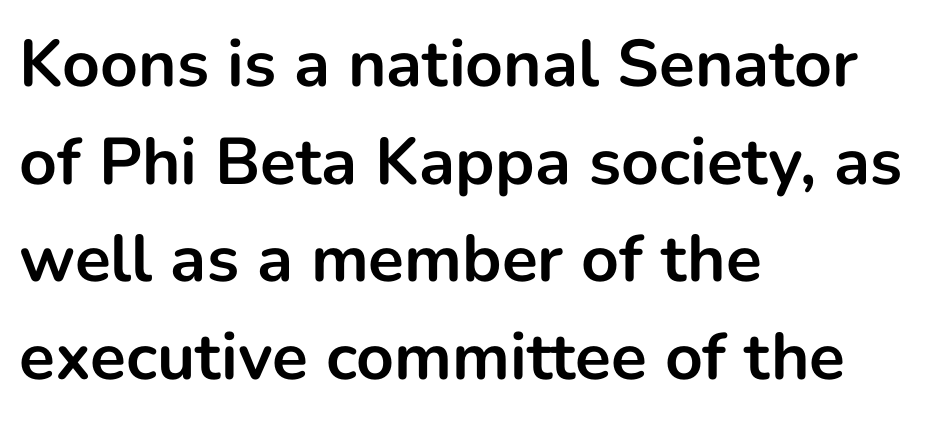
Q: Is the text bold? A: Yes.
Q: Is the text italic (slanted)? A: No, it is upright.
Q: Is the typeface a serif or a sans-serif typeface? A: Sans-serif.
Q: Is the text underlined? A: No.
Q: How is the paragraph aligned? A: Left-aligned.
Q: Is the spacing between letters normal or unusually wide? A: Normal.
Q: Is the spacing between lines tight, normal or loose? A: Normal.
Q: Width (condensed, normal, or wide)? A: Normal.
Q: Stroke contrast? A: Low.
Q: x-height? A: Medium.
Q: Monospaced? A: No.
